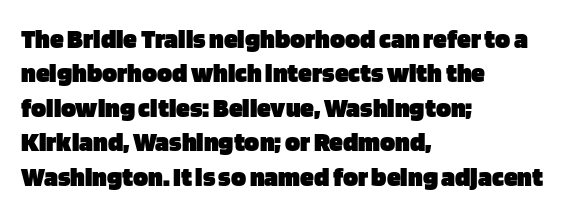
Q: Is the text bold? A: Yes.
Q: Is the text italic (slanted)? A: No, it is upright.
Q: Is the typeface a serif or a sans-serif typeface? A: Sans-serif.
Q: Is the text underlined? A: No.
Q: How is the paragraph aligned? A: Left-aligned.
Q: Is the spacing between letters normal or unusually wide? A: Normal.
Q: Width (condensed, normal, or wide)? A: Normal.
Q: Stroke contrast? A: Low.
Q: x-height? A: Large.
Q: Monospaced? A: No.
